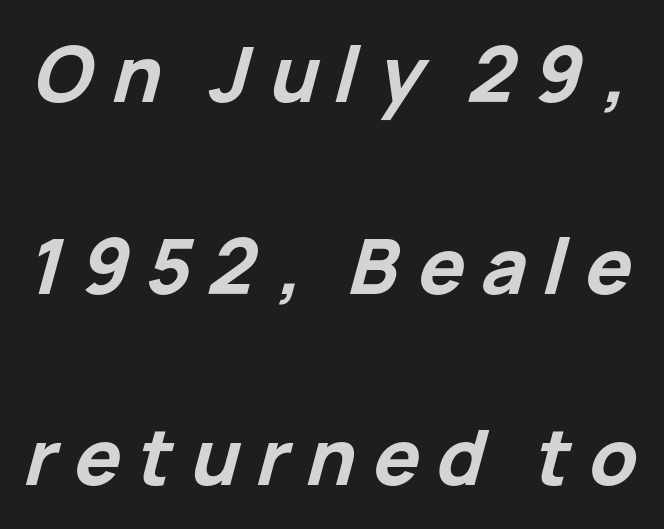
Varying glyph widths throughout — classic text-font behaviour. Does the lettering tilt? It does — this is italic. Widely set lines give the paragraph a tall, airy silhouette. Compared with typical body copy, the letter spacing here is much looser. Each row of text sits above clean, open space. Heavy-handed strokes throughout: this text is bold.
